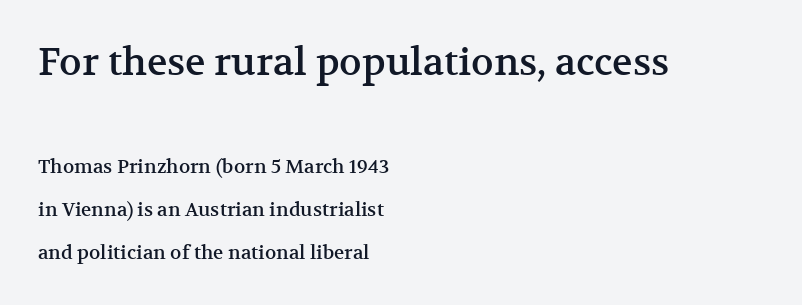
The designer dialed line spacing up above the default. Examine the stroke ends and you'll spot serifs. Ordinary non-slanted type is in use. The paragraph has a hard left edge and a soft right edge.
